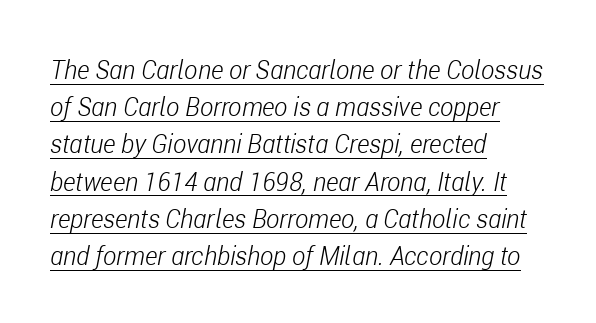
Q: Is the text bold? A: No.
Q: Is the text italic (slanted)? A: Yes, it leans right by about 11 degrees.
Q: Is the text underlined? A: Yes.
Q: How is the paragraph aligned? A: Left-aligned.
Q: Is the spacing between letters normal or unusually wide? A: Normal.
Q: Is the spacing between lines tight, normal or loose? A: Normal.
